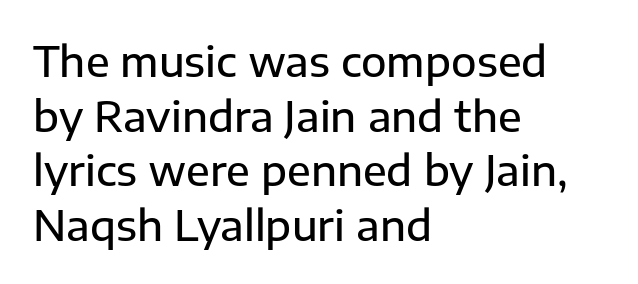
The words here are not underlined. Varying glyph widths throughout — classic text-font behaviour. Serifs: no, the terminals of the letterforms are clean. The lines sit at an ordinary, default distance from one another. Each line starts at the same left margin while the right side varies.
